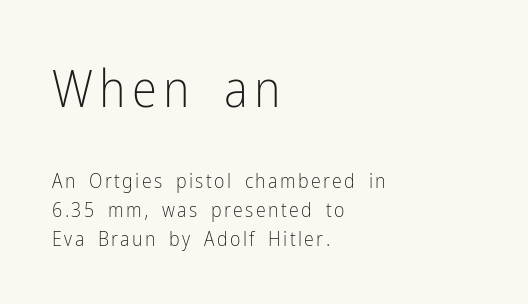
Q: Is the text bold? A: No.
Q: Is the text italic (slanted)? A: No, it is upright.
Q: Is the typeface a serif or a sans-serif typeface? A: Sans-serif.
Q: Is the text underlined? A: No.
Q: How is the paragraph aligned? A: Left-aligned.
Q: Is the spacing between lines tight, normal or loose? A: Normal.
Q: Which block of text is set in a larger size, the first (top) or the second (bottom)? A: The first (top) one.
Q: Width (condensed, normal, or wide)? A: Condensed.
Q: Stroke contrast? A: Low.
Q: x-height? A: Medium.
Q: Monospaced? A: No.
